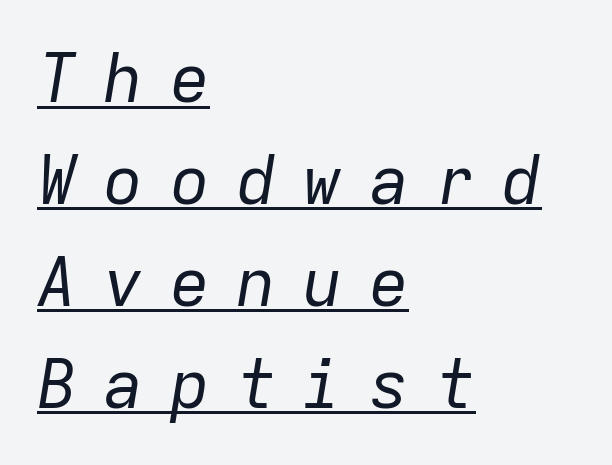
The image shows 67 px regular-weight type, italic (leaning right), monospaced; set left-aligned, normal line spacing (1.52x), unusually wide letter spacing (+0.39 em), underlined; low stroke contrast and a medium x-height.
